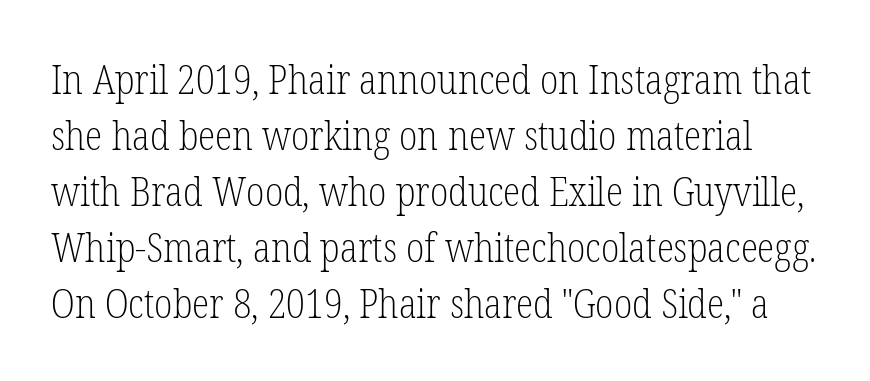
The image shows 40 px light, condensed serif type, upright; set normal line spacing (1.4x), normal letter spacing, not underlined; low stroke contrast and a medium x-height.
